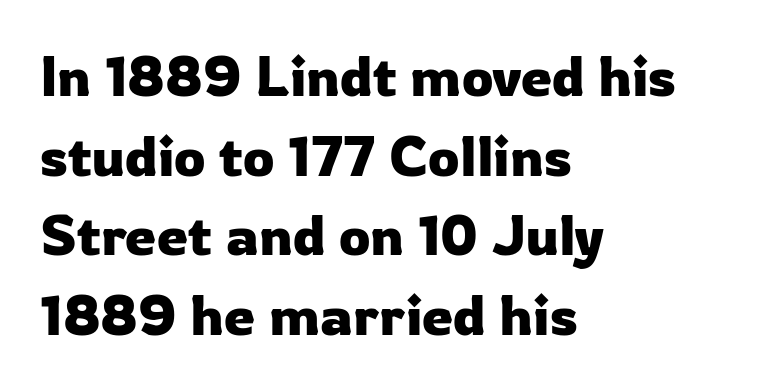
Q: Is the text italic (slanted)? A: No, it is upright.
Q: Is the typeface a serif or a sans-serif typeface? A: Sans-serif.
Q: Is the text underlined? A: No.
Q: How is the paragraph aligned? A: Left-aligned.
Q: Is the spacing between letters normal or unusually wide? A: Normal.
Q: Is the spacing between lines tight, normal or loose? A: Normal.
Q: Width (condensed, normal, or wide)? A: Normal.
Q: Stroke contrast? A: Low.
Q: x-height? A: Medium.
Q: Monospaced? A: No.
